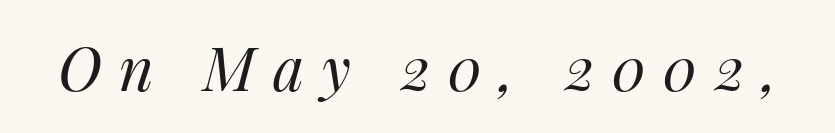
Q: Is the text bold? A: No.
Q: Is the text italic (slanted)? A: Yes, it leans right by about 14 degrees.
Q: Is the text underlined? A: No.
Q: Is the spacing between letters normal or unusually wide? A: Unusually wide.
Q: Width (condensed, normal, or wide)? A: Normal.
Q: Stroke contrast? A: Medium.
Q: x-height? A: Medium.
Q: Monospaced? A: No.
